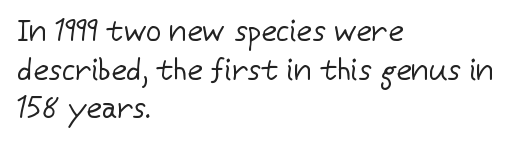
Q: Is the text bold? A: No.
Q: Is the text italic (slanted)? A: No, it is upright.
Q: Is the typeface a serif or a sans-serif typeface? A: Sans-serif.
Q: Is the text underlined? A: No.
Q: How is the paragraph aligned? A: Left-aligned.
Q: Is the spacing between letters normal or unusually wide? A: Normal.
Q: Is the spacing between lines tight, normal or loose? A: Normal.
Q: Width (condensed, normal, or wide)? A: Normal.
Q: Stroke contrast? A: Low.
Q: x-height? A: Medium.
Q: Monospaced? A: No.
